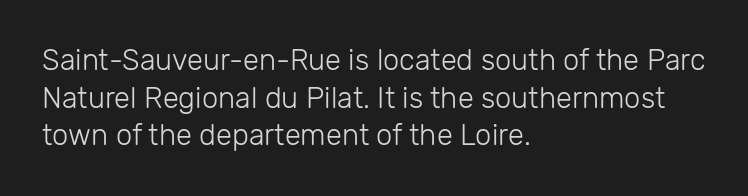
The image shows 29 px light sans-serif type, upright; set left-aligned, normal line spacing (1.3x), normal letter spacing, not underlined; low stroke contrast and a medium x-height.
